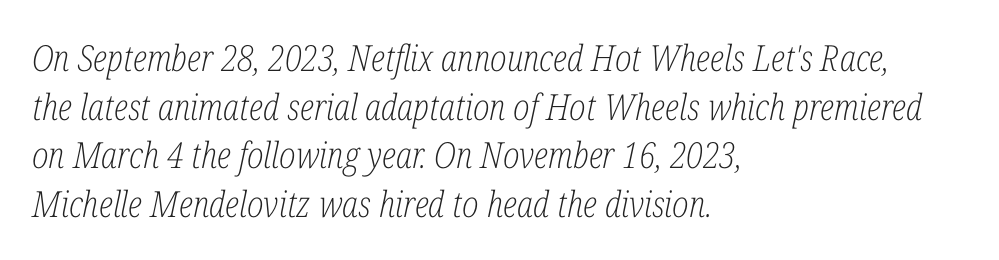
Q: Is the text bold? A: No.
Q: Is the text italic (slanted)? A: Yes, it leans right by about 12 degrees.
Q: Is the typeface a serif or a sans-serif typeface? A: Serif.
Q: Is the text underlined? A: No.
Q: How is the paragraph aligned? A: Left-aligned.
Q: Is the spacing between letters normal or unusually wide? A: Normal.
Q: Is the spacing between lines tight, normal or loose? A: Normal.
Q: Width (condensed, normal, or wide)? A: Condensed.
Q: Stroke contrast? A: Low.
Q: x-height? A: Medium.
Q: Monospaced? A: No.
